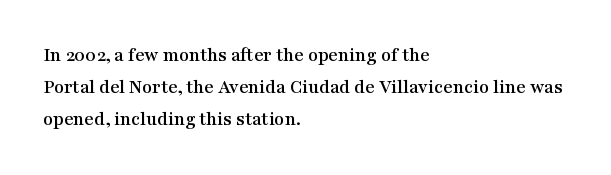
Posture: straight, roman, zero tilt. The ragged edge is on the right, which tells us the setting is flush left. The words here are not underlined. Inter-character spacing is left at the font's built-in metrics. What's the leading like? Ordinary, nothing unusual.
